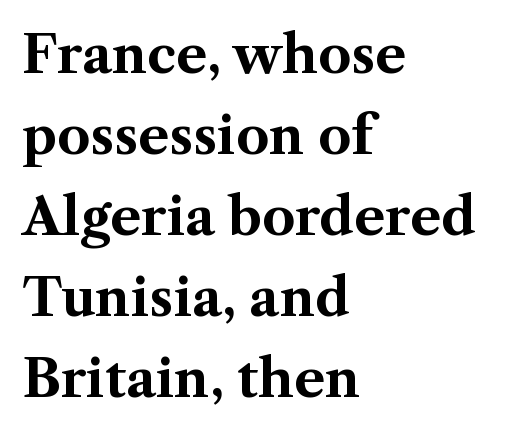
The image shows 52 px bold serif type, upright; set left-aligned, normal line spacing (1.56x), normal letter spacing, not underlined; medium stroke contrast and a medium x-height.
